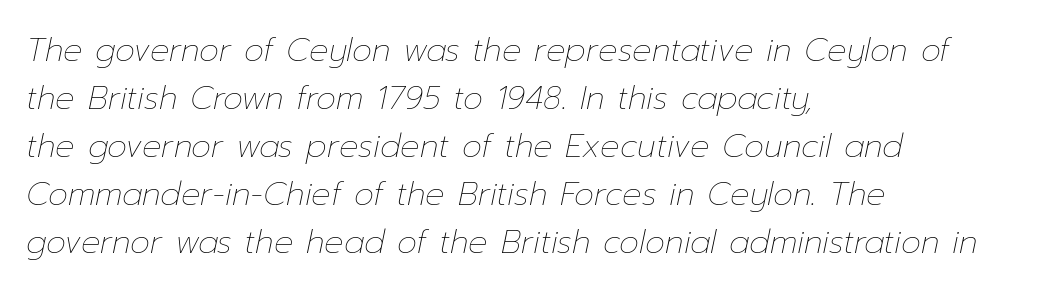
The image shows 32 px thin type, italic (leaning right); set left-aligned, normal line spacing (1.5x), normal letter spacing, not underlined; low stroke contrast and a medium x-height.
